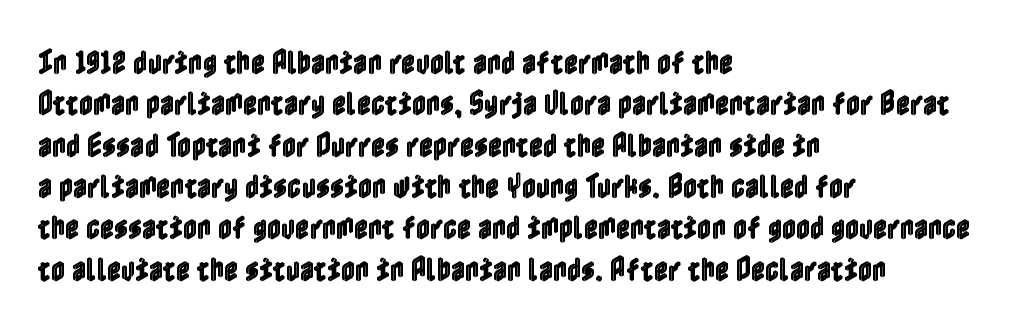
The image shows 27 px text type, upright; set left-aligned, normal line spacing (1.53x), normal letter spacing, not underlined.
